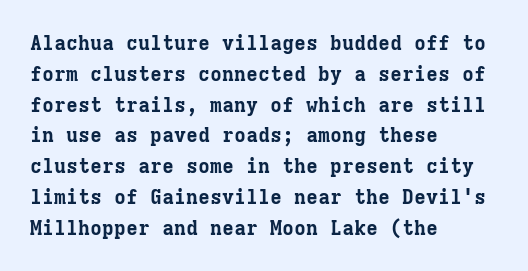
A student would call this left alignment; a typographer would say flush left, rag right. Any mark beneath the type? The region is blank. A dark, heavy texture on the line: the type is bold. The leading is moderate, giving the passage an even texture. The gaps between neighbouring characters are ordinary and unremarkable. The axis of the letterforms is exactly vertical.
